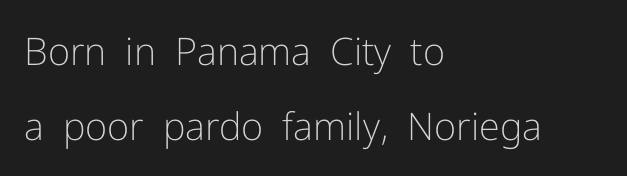
The passage shown is typed in a proportional face where columns would drift. Unmarked baselines from the first word to the last. Observe the ordinary spacing: letters are neighbours, not strangers. The typesetter chose a ragged-right arrangement here. The characters display no serif detailing; their extremities are plain.
